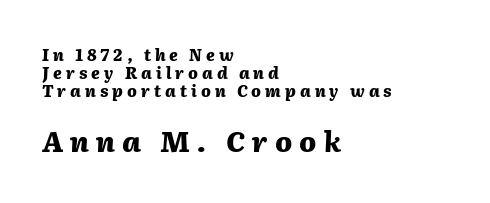
{"italic": "yes", "lean": "right", "slant_degrees": 2, "bold": "yes", "weight": "heavy", "width": "normal", "stroke_contrast": "medium", "x_height": "medium", "monospaced": "no", "underline": "no", "align": "left", "line_spacing": "tight", "line_spacing_ratio": 1.13, "letter_spacing": "wide", "letter_spacing_em": 0.25, "larger_block": "second", "size_ratio": 1.75, "glyph_px": 28}
